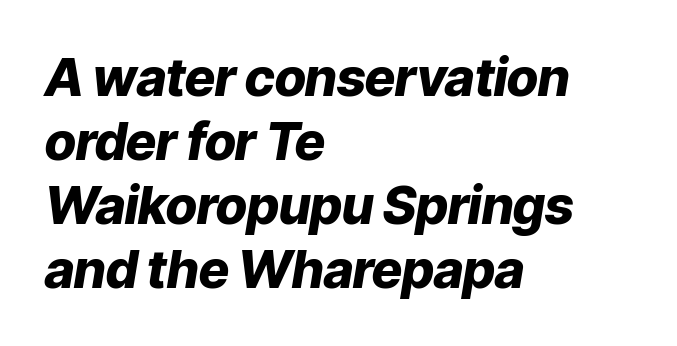
{"italic": "yes", "lean": "right", "slant_degrees": 9, "bold": "yes", "weight": "heavy", "width": "normal", "stroke_contrast": "low", "x_height": "medium", "monospaced": "no", "underline": "no", "align": "left", "line_spacing_ratio": 1.23, "letter_spacing": "normal", "letter_spacing_em": 0.0, "glyph_px": 52}
